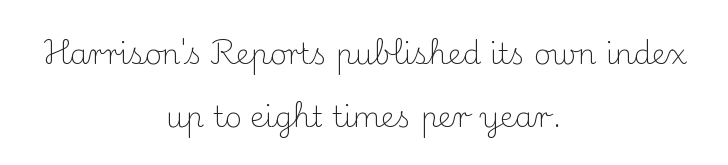
The specimen omits any rule beneath the text block's lines. Varying glyph widths throughout — classic text-font behaviour. The passage shown has conventional tracking throughout. This is serif lettering, the kind often seen in printed books. The letters look calm and open, with moderate or lighter stems.
